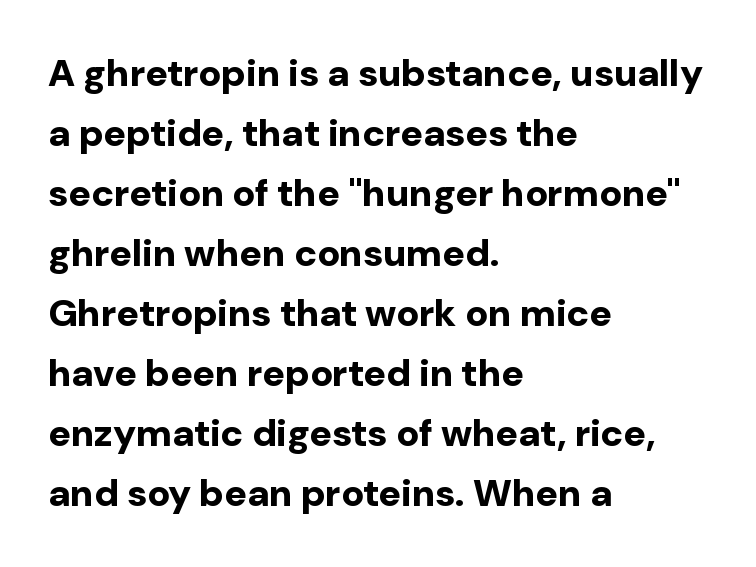
Q: Is the text bold? A: Yes.
Q: Is the text italic (slanted)? A: No, it is upright.
Q: Is the typeface a serif or a sans-serif typeface? A: Sans-serif.
Q: Is the text underlined? A: No.
Q: How is the paragraph aligned? A: Left-aligned.
Q: Is the spacing between letters normal or unusually wide? A: Normal.
Q: Is the spacing between lines tight, normal or loose? A: Normal.
Q: Width (condensed, normal, or wide)? A: Normal.
Q: Stroke contrast? A: Low.
Q: x-height? A: Medium.
Q: Monospaced? A: No.
